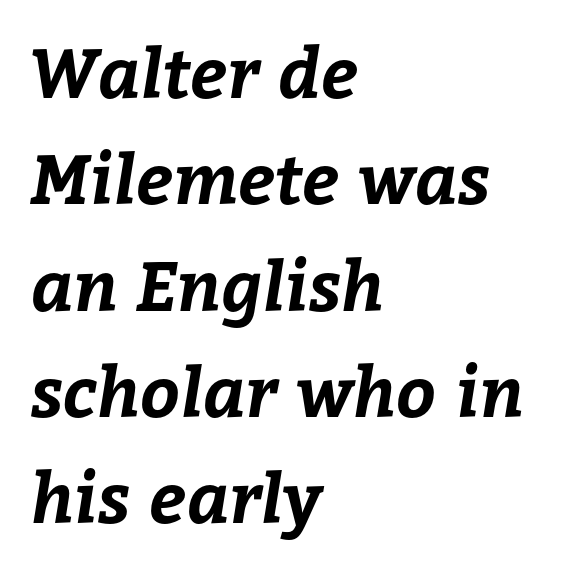
The image shows 69 px bold type; set left-aligned, normal line spacing (1.54x), normal letter spacing, not underlined; low stroke contrast and a medium x-height.
